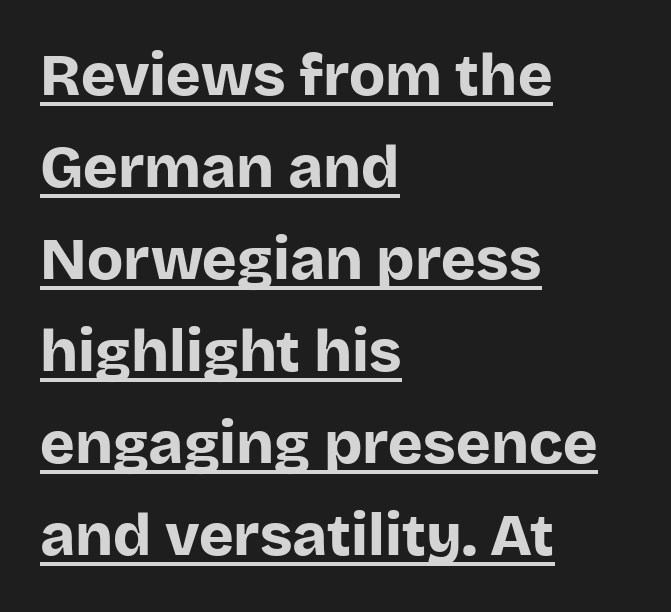
The image shows 59 px bold sans-serif type, upright; set left-aligned, normal line spacing (1.56x), normal letter spacing, underlined; low stroke contrast and a large x-height.
